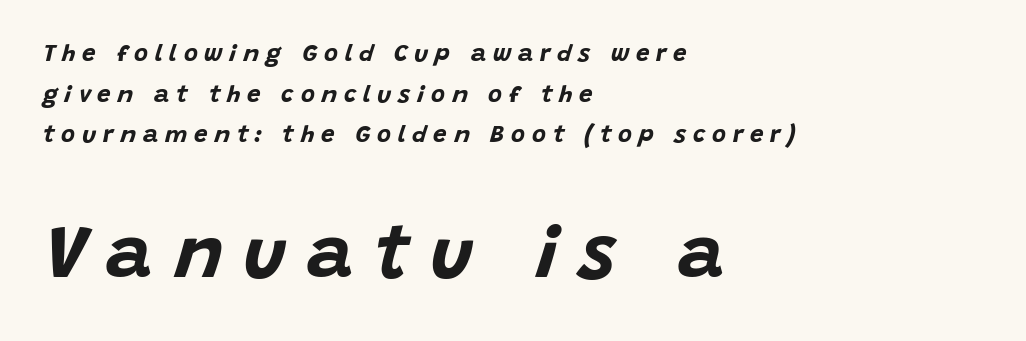
Vertical spacing — default. In terms of posture, this sample is oblique. Lines of text with bare space underneath. The passage shown begins with its smaller block and ends with its larger one. The passage shown is typed in a proportional face where columns would drift.
